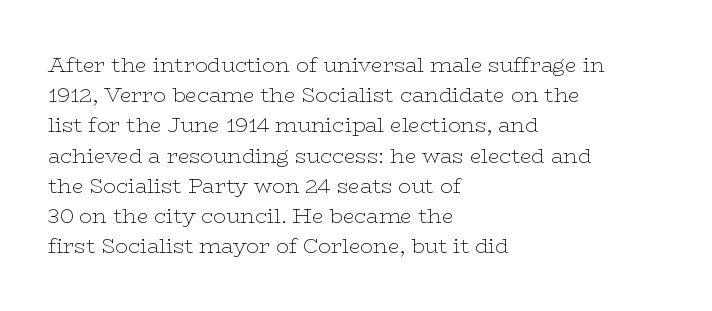
Q: Is the text bold? A: No.
Q: Is the text italic (slanted)? A: No, it is upright.
Q: Is the text underlined? A: No.
Q: How is the paragraph aligned? A: Left-aligned.
Q: Is the spacing between letters normal or unusually wide? A: Normal.
Q: Is the spacing between lines tight, normal or loose? A: Normal.
